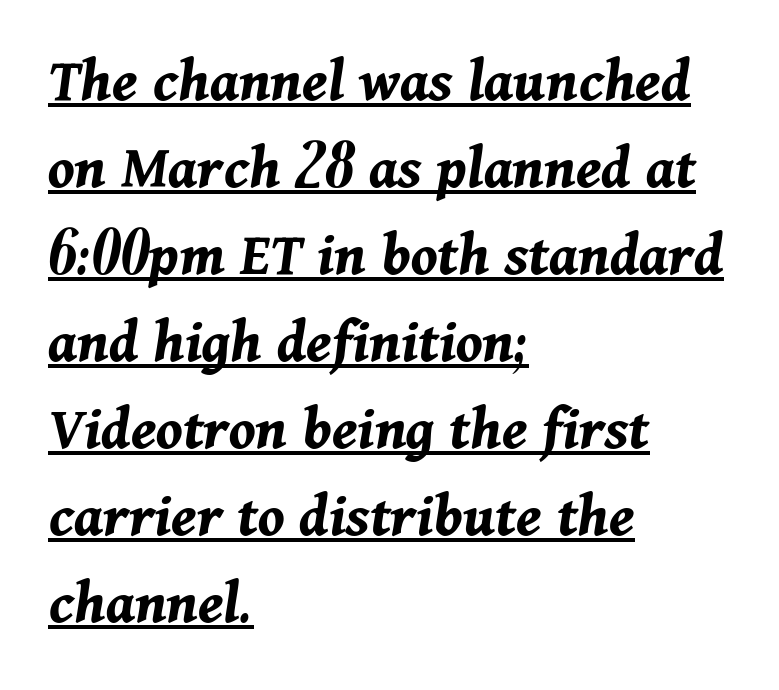
Q: Is the text bold? A: Yes.
Q: Is the text italic (slanted)? A: Yes, it leans right by about 11 degrees.
Q: Is the text underlined? A: Yes.
Q: How is the paragraph aligned? A: Left-aligned.
Q: Is the spacing between letters normal or unusually wide? A: Normal.
Q: Is the spacing between lines tight, normal or loose? A: Normal.
Q: Width (condensed, normal, or wide)? A: Normal.
Q: Stroke contrast? A: Medium.
Q: x-height? A: Medium.
Q: Monospaced? A: No.
